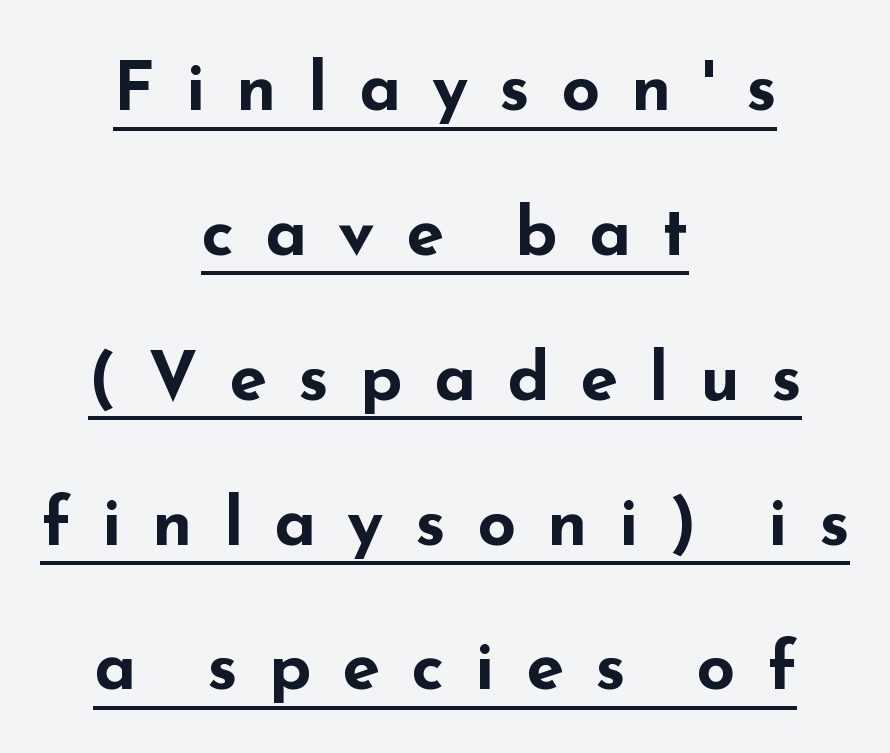
The image shows 68 px bold, wide sans-serif type, upright; set centered, loose line spacing (2.13x), unusually wide letter spacing (+0.46 em), underlined; low stroke contrast and a small x-height.
